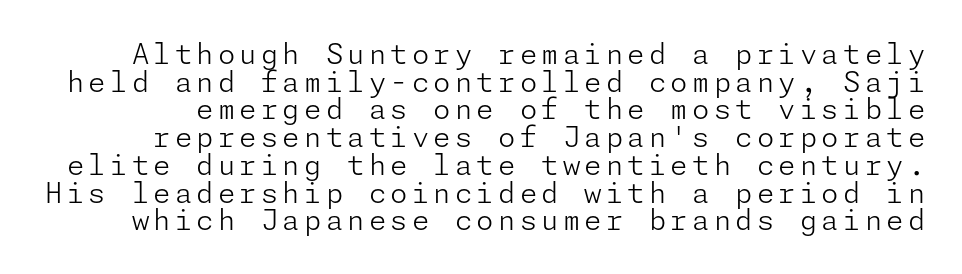
Regarding leading, the lines here are crowded together. The baseline area is clear. You can tell from the bare stems that sans-serif type was used. Italic: no, the glyphs are upright roman. Stroke mass is kept to a normal reading level or below.
